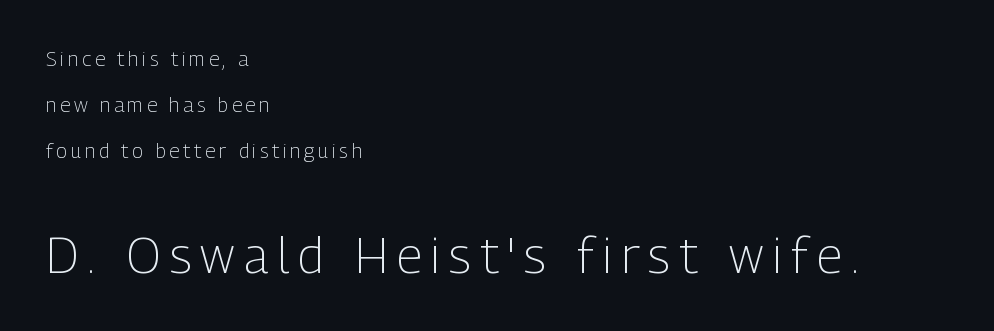
Q: Is the text bold? A: No.
Q: Is the text italic (slanted)? A: No, it is upright.
Q: Is the typeface a serif or a sans-serif typeface? A: Sans-serif.
Q: Is the text underlined? A: No.
Q: How is the paragraph aligned? A: Left-aligned.
Q: Is the spacing between lines tight, normal or loose? A: Loose.
Q: Which block of text is set in a larger size, the first (top) or the second (bottom)? A: The second (bottom) one.
Q: Width (condensed, normal, or wide)? A: Condensed.
Q: Stroke contrast? A: Low.
Q: x-height? A: Medium.
Q: Monospaced? A: No.
